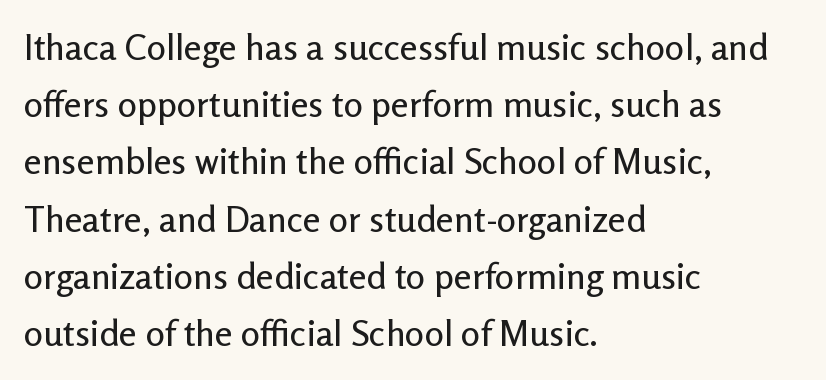
{"serif": "no", "italic": "no", "width": "normal", "stroke_contrast": "low", "x_height": "medium", "monospaced": "no", "underline": "no", "align": "left", "line_spacing": "normal", "line_spacing_ratio": 1.59, "letter_spacing": "normal", "letter_spacing_em": 0.0, "glyph_px": 36}
